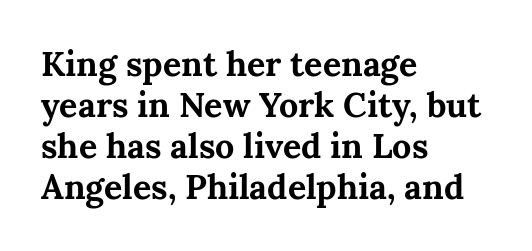
{"serif": "yes", "italic": "no", "bold": "yes", "weight": "bold", "width": "normal", "stroke_contrast": "medium", "x_height": "medium", "monospaced": "no", "underline": "no", "align": "left", "line_spacing_ratio": 1.21, "letter_spacing": "normal", "letter_spacing_em": 0.0, "glyph_px": 34}
